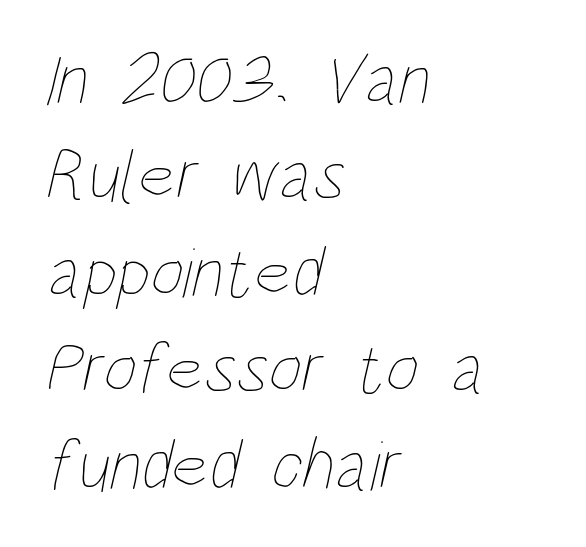
Q: Is the text bold? A: No.
Q: Is the text underlined? A: No.
Q: How is the paragraph aligned? A: Left-aligned.
Q: Is the spacing between letters normal or unusually wide? A: Normal.
Q: Is the spacing between lines tight, normal or loose? A: Normal.
Q: Width (condensed, normal, or wide)? A: Condensed.
Q: Stroke contrast? A: Low.
Q: x-height? A: Large.
Q: Monospaced? A: No.
